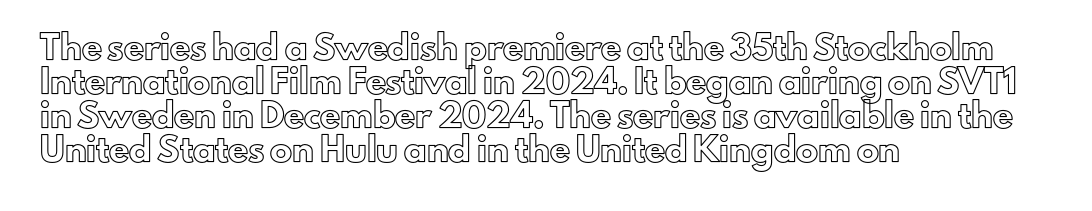
Q: Is the text italic (slanted)? A: No, it is upright.
Q: Is the text underlined? A: No.
Q: How is the paragraph aligned? A: Left-aligned.
Q: Is the spacing between letters normal or unusually wide? A: Normal.
Q: Is the spacing between lines tight, normal or loose? A: Normal.
